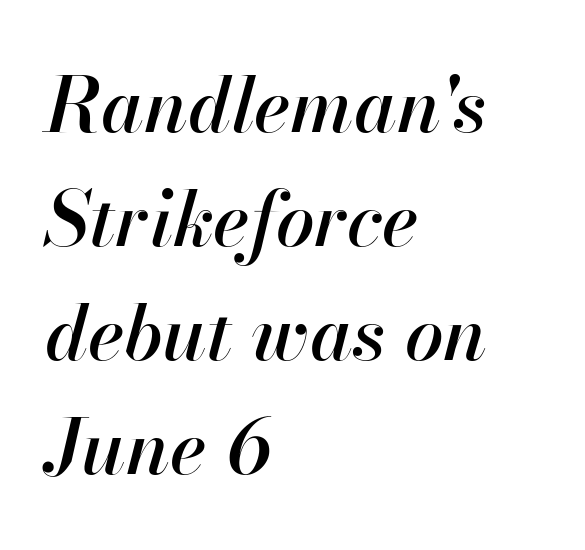
Is the letter spacing exaggerated? No — it looks like the ordinary default. Interline gaps are of average width in this sample. Any mark beneath the type? The region is blank. Think of a printed novel: that variable character pitch is what you see here. This sample uses an oblique cut, with every glyph tilted off the vertical.
